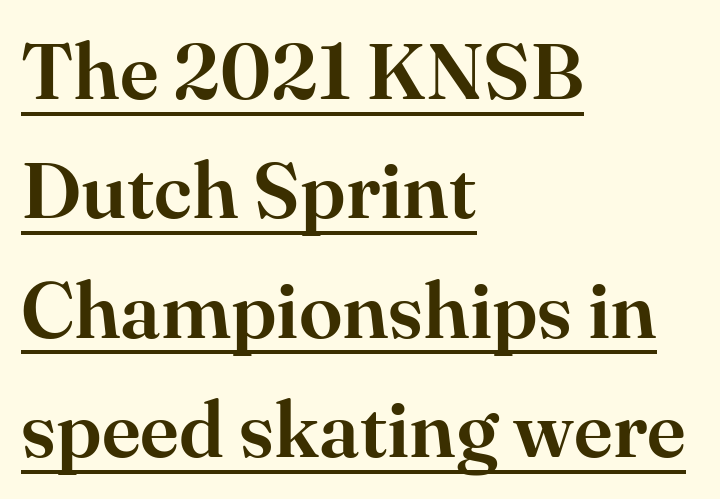
Q: Is the text italic (slanted)? A: No, it is upright.
Q: Is the typeface a serif or a sans-serif typeface? A: Serif.
Q: Is the text underlined? A: Yes.
Q: How is the paragraph aligned? A: Left-aligned.
Q: Is the spacing between letters normal or unusually wide? A: Normal.
Q: Is the spacing between lines tight, normal or loose? A: Normal.
Q: Width (condensed, normal, or wide)? A: Normal.
Q: Stroke contrast? A: High.
Q: x-height? A: Small.
Q: Monospaced? A: No.
